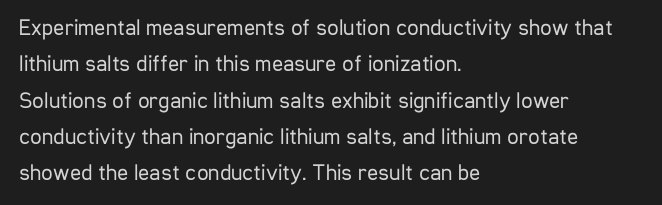
{"italic": "no", "bold": "no", "underline": "no", "align": "left", "line_spacing": "normal", "line_spacing_ratio": 1.58, "letter_spacing": "normal", "letter_spacing_em": 0.0, "glyph_px": 23}
